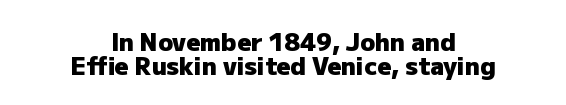
The image shows 24 px bold type, upright; set centered, tight line spacing (0.99x), normal letter spacing, not underlined.
